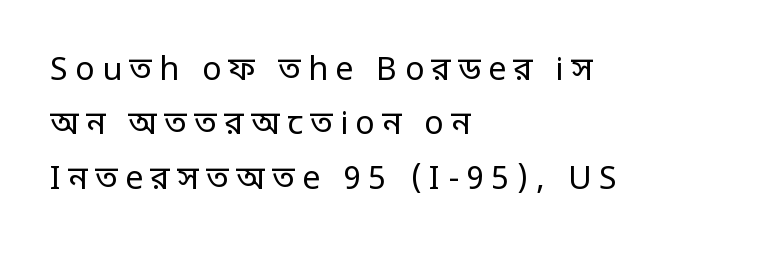
The image shows 32 px regular-weight, condensed sans-serif type, upright; set left-aligned, normal line spacing (1.7x), unusually wide letter spacing (+0.23 em), not underlined; low stroke contrast.
